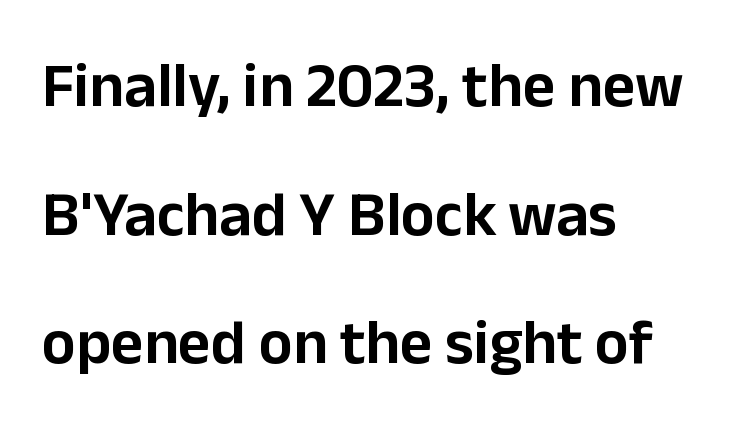
Vertical spacing — loose. The passage shown is typeset with a sans-serif family. A typesetter would mark this as roman, not italic. Letter spacing: default. These lines are rendered in a variable-pitch font.
